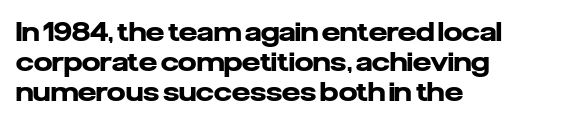
It's the straight-up-and-down kind of type. Typesetter's note: full bold, strokes at maximum text heaviness. The tracking reads as untouched default to a designer's eye. Honestly, the rows look squashed on top of each other. The foot of each line stays bare and open.
